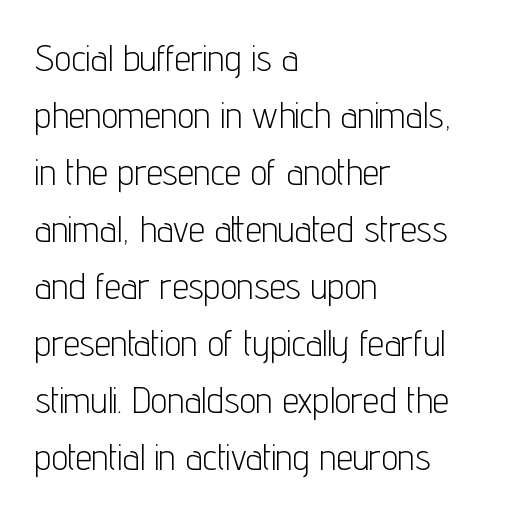
Q: Is the text bold? A: No.
Q: Is the text italic (slanted)? A: No, it is upright.
Q: Is the typeface a serif or a sans-serif typeface? A: Sans-serif.
Q: Is the text underlined? A: No.
Q: How is the paragraph aligned? A: Left-aligned.
Q: Is the spacing between letters normal or unusually wide? A: Normal.
Q: Is the spacing between lines tight, normal or loose? A: Normal.
Q: Width (condensed, normal, or wide)? A: Condensed.
Q: Stroke contrast? A: Low.
Q: x-height? A: Medium.
Q: Monospaced? A: No.
